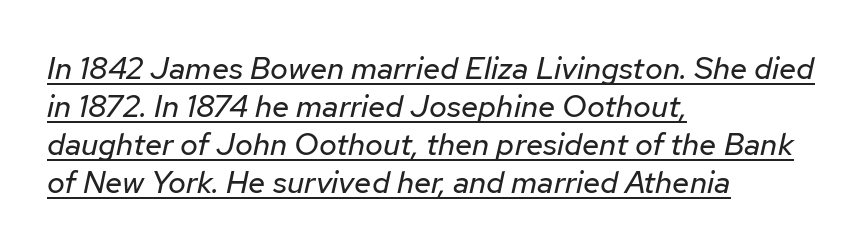
This rendering features underlined lettering. Glyph-to-glyph distance matches everyday printed text. Vertical stems look standard width or narrower in stroke. Visually the block forms a straight wall on the left and a jagged coastline on the right. These lines are rendered in a variable-pitch font.
